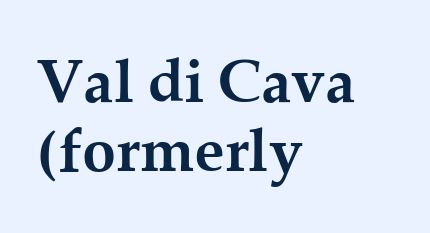
Q: Is the text bold? A: Yes.
Q: Is the text italic (slanted)? A: No, it is upright.
Q: Is the typeface a serif or a sans-serif typeface? A: Serif.
Q: Is the text underlined? A: No.
Q: How is the paragraph aligned? A: Left-aligned.
Q: Is the spacing between letters normal or unusually wide? A: Normal.
Q: Is the spacing between lines tight, normal or loose? A: Tight.
Q: Width (condensed, normal, or wide)? A: Normal.
Q: Stroke contrast? A: Medium.
Q: x-height? A: Medium.
Q: Monospaced? A: No.
